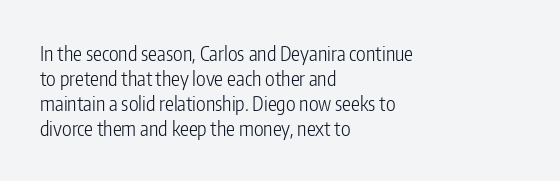
Underline: absent. These glyphs show unthickened strokes, regular width or finer. The leading is moderate, giving the passage an even texture. Upright lettering throughout.
